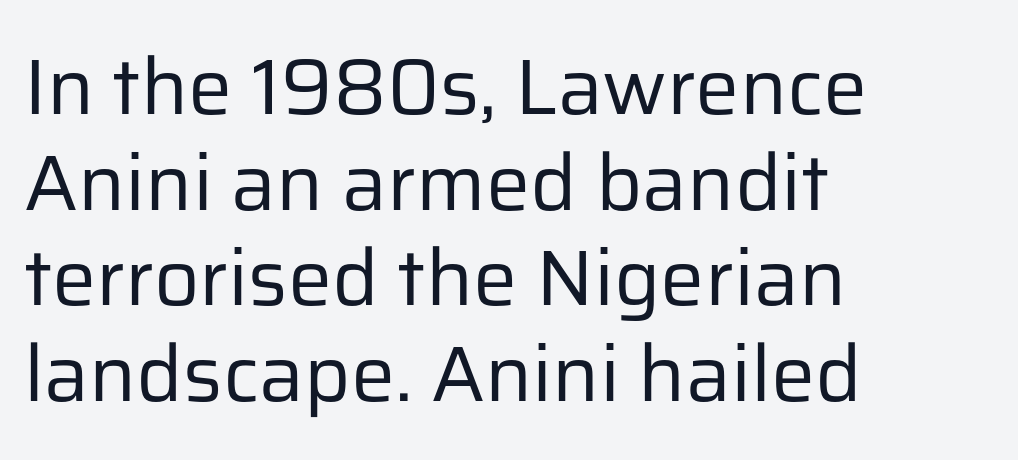
{"serif": "no", "italic": "no", "bold": "no", "weight": "regular", "width": "normal", "stroke_contrast": "low", "x_height": "medium", "monospaced": "no", "underline": "no", "align": "left", "line_spacing_ratio": 1.21, "letter_spacing": "normal", "letter_spacing_em": 0.0, "glyph_px": 79}
